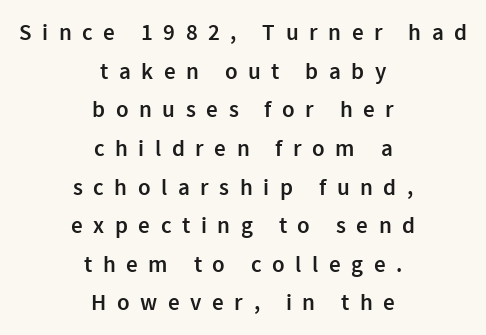
Each word looks stretched out because of the extra space between its letters. In terms of leading, this rendering sits right in the middle. Descenders hang freely into open space. Teacher's note: observe the equal gaps on both sides — that is centered alignment. The characters look somewhat weighty, a semibold short of true bold.
